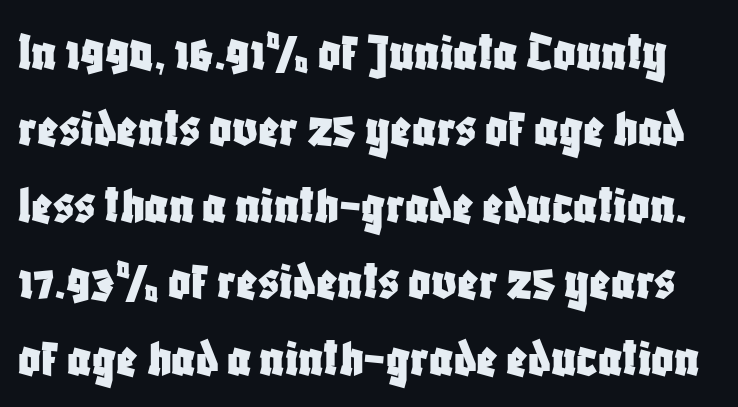
{"serif": "no", "italic": "no", "width": "condensed", "stroke_contrast": "low", "x_height": "large", "monospaced": "no", "underline": "no", "line_spacing": "normal", "line_spacing_ratio": 1.39, "letter_spacing": "normal", "letter_spacing_em": 0.0, "glyph_px": 55}
